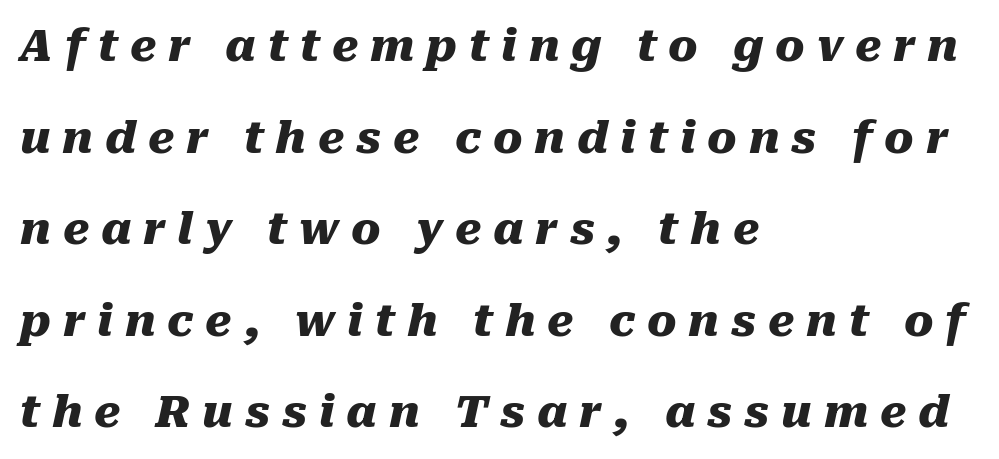
Descender tails drop into unmarked territory. These lines were composed using italics. Think of a printed novel: that variable character pitch is what you see here. Left-aligned paragraph, ragged on the right.
